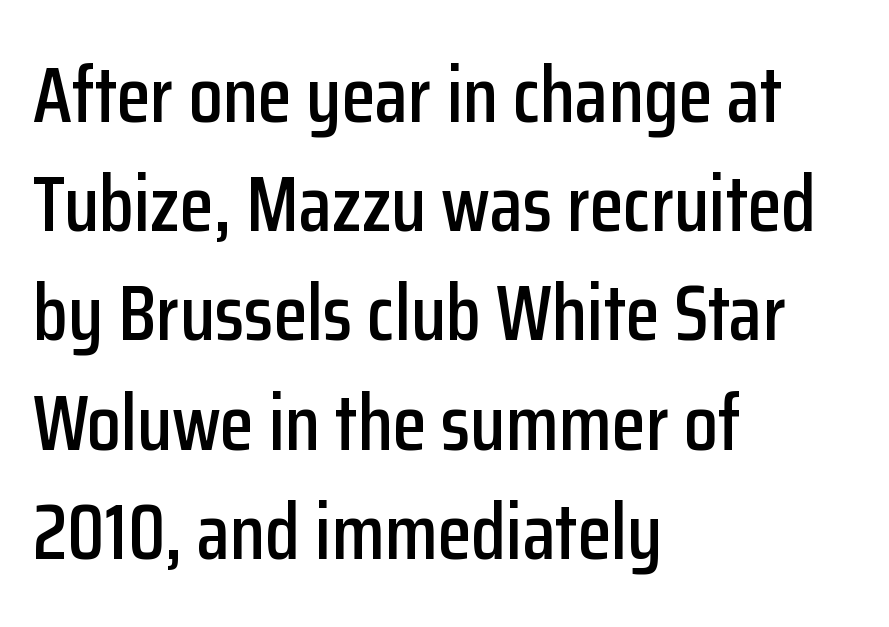
{"serif": "no", "italic": "no", "width": "condensed", "stroke_contrast": "low", "x_height": "medium", "monospaced": "no", "underline": "no", "align": "left", "line_spacing": "normal", "line_spacing_ratio": 1.4, "letter_spacing": "normal", "letter_spacing_em": 0.0, "glyph_px": 78}
